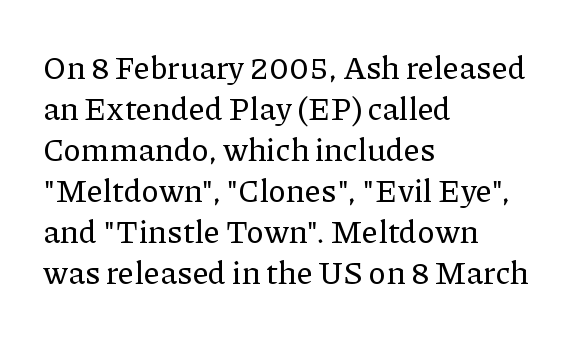
{"serif": "yes", "italic": "no", "width": "normal", "stroke_contrast": "low", "x_height": "medium", "monospaced": "no", "underline": "no", "align": "left", "line_spacing": "normal", "line_spacing_ratio": 1.28, "letter_spacing": "normal", "letter_spacing_em": 0.0, "glyph_px": 32}
